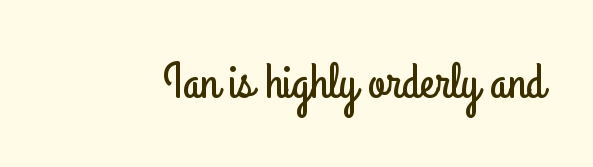
The zone under the glyphs is completely vacant. The face used here is proportionally spaced, like ordinary book or web type. This sample uses a sans-serif face. You could call the tracking neutral — neither tight nor loose.
